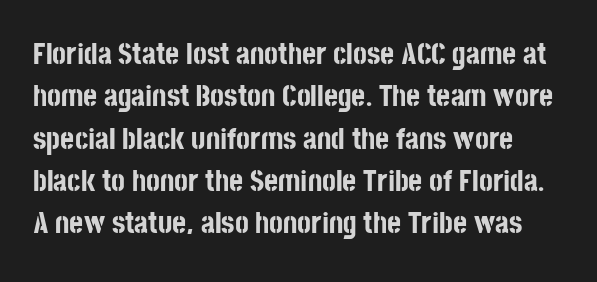
{"serif": "no", "italic": "no", "bold": "yes", "weight": "bold", "width": "condensed", "stroke_contrast": "low", "x_height": "large", "monospaced": "no", "underline": "no", "line_spacing": "normal", "line_spacing_ratio": 1.41, "letter_spacing": "normal", "letter_spacing_em": 0.0, "glyph_px": 30}
